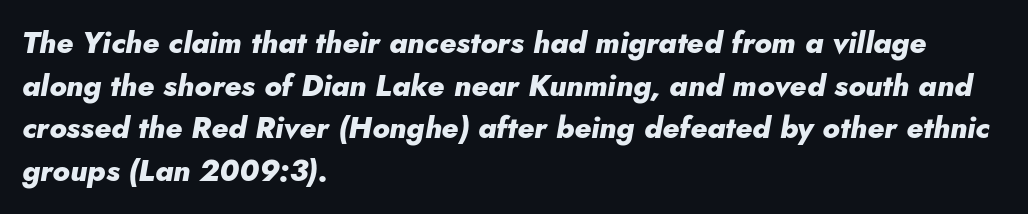
Q: Is the text bold? A: Yes.
Q: Is the text italic (slanted)? A: Yes, it leans right by about 10 degrees.
Q: Is the text underlined? A: No.
Q: How is the paragraph aligned? A: Left-aligned.
Q: Is the spacing between letters normal or unusually wide? A: Normal.
Q: Is the spacing between lines tight, normal or loose? A: Normal.
Q: Width (condensed, normal, or wide)? A: Normal.
Q: Stroke contrast? A: Low.
Q: x-height? A: Small.
Q: Monospaced? A: No.
